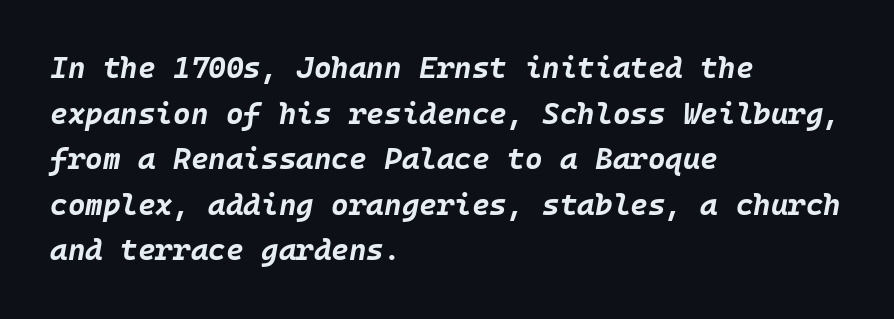
Is the type slanted? Yes — the strokes lean at a clear angle. Notice how descenders clear the ascenders below comfortably — that's standard leading. In terms of weight, the rendering is a true, heavy bold. Standard letterfit; no display-style spreading of the glyphs.
